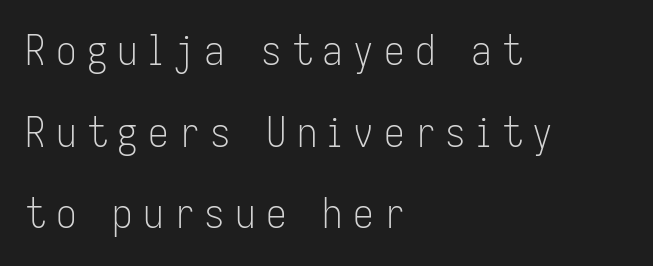
The image shows 41 px light, condensed sans-serif type, upright; set left-aligned, loose line spacing (1.99x), unusually wide letter spacing (+0.25 em), not underlined; low stroke contrast and a medium x-height.
